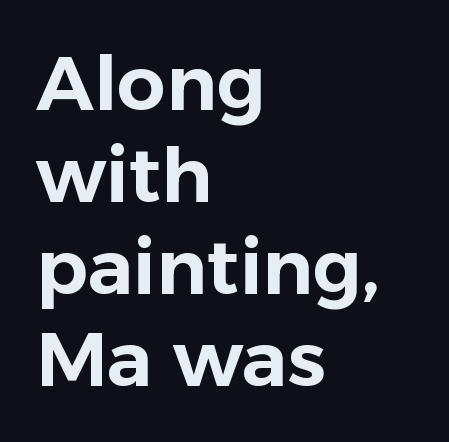
This sample uses a sans-serif face. Tall strokes in this sample are plumb rather than angled. Here the designer chose a conventional face with non-uniform glyph widths. A clean baseline with only descenders dipping below it. A classic flush-left, rag-right setting is used for this passage.
